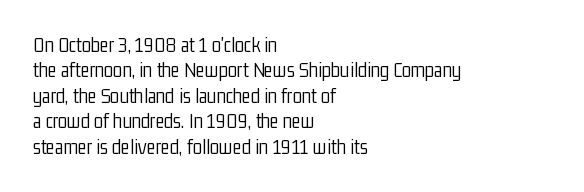
{"italic": "no", "bold": "no", "underline": "no", "align": "left", "line_spacing_ratio": 1.21, "letter_spacing": "normal", "letter_spacing_em": 0.0, "glyph_px": 21}
